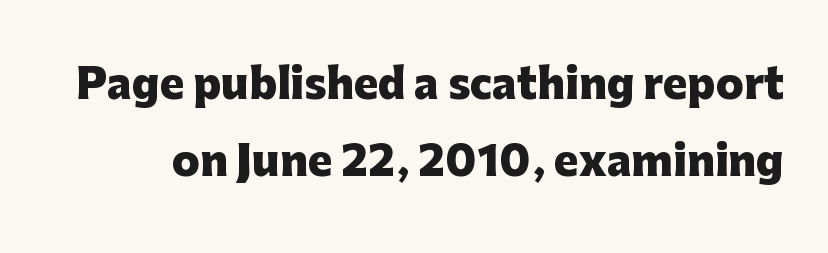
Regarding serifs, this sample does without them. Posture: straight, roman, zero tilt. Caption: bold face, heavy strokes. Lines of text with bare space underneath.
